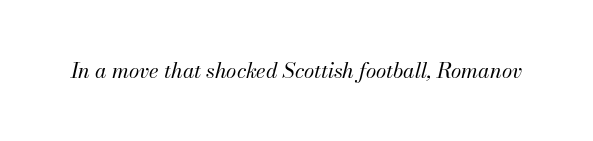
{"italic": "yes", "lean": "right", "slant_degrees": 13, "bold": "no", "underline": "no", "letter_spacing": "normal", "letter_spacing_em": 0.0, "glyph_px": 21}
